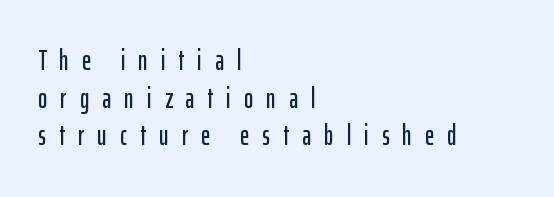
{"serif": "no", "italic": "no", "width": "condensed", "stroke_contrast": "low", "x_height": "medium", "monospaced": "no", "underline": "no", "align": "left", "line_spacing": "normal", "line_spacing_ratio": 1.34, "letter_spacing": "wide", "letter_spacing_em": 0.47, "glyph_px": 28}
